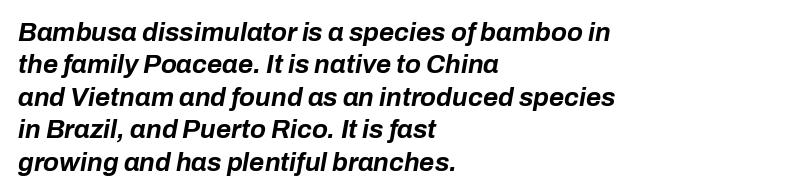
{"italic": "yes", "lean": "right", "slant_degrees": 10, "bold": "yes", "underline": "no", "align": "left", "line_spacing": "normal", "line_spacing_ratio": 1.25, "letter_spacing": "normal", "letter_spacing_em": 0.0, "glyph_px": 26}
